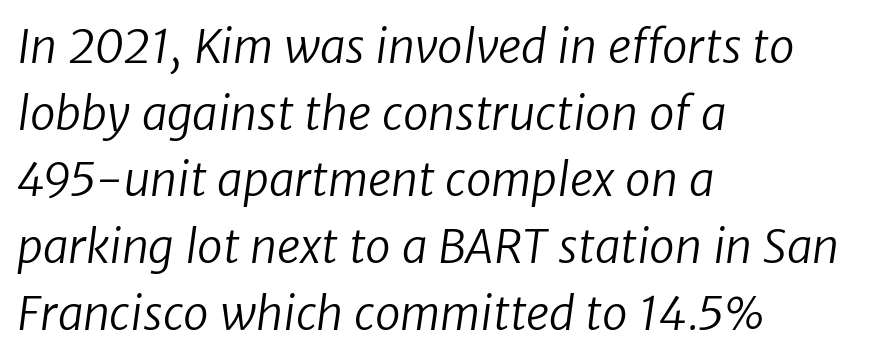
The image shows 46 px regular-weight sans-serif type; set left-aligned, normal line spacing (1.45x), normal letter spacing, not underlined; low stroke contrast and a medium x-height.
